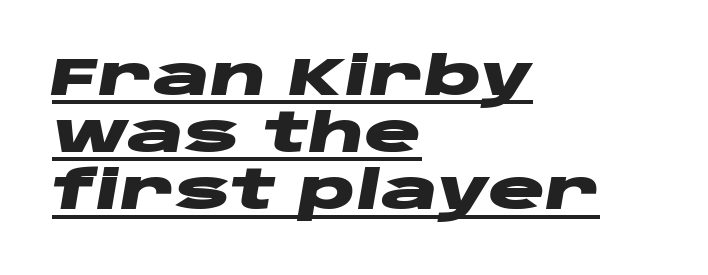
Q: Is the text bold? A: Yes.
Q: Is the text italic (slanted)? A: Yes, it leans right by about 10 degrees.
Q: Is the text underlined? A: Yes.
Q: How is the paragraph aligned? A: Left-aligned.
Q: Is the spacing between letters normal or unusually wide? A: Normal.
Q: Is the spacing between lines tight, normal or loose? A: Tight.
Q: Width (condensed, normal, or wide)? A: Wide.
Q: Stroke contrast? A: Low.
Q: x-height? A: Large.
Q: Monospaced? A: No.
